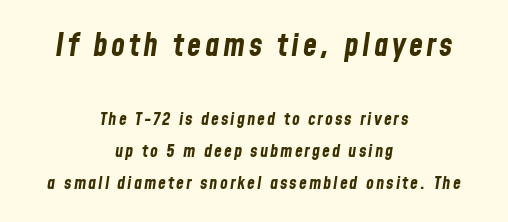
The typesetting leans heavy: a genuine bold. Bigger letters appear in the top chunk; the bottom chunk is reduced. Rendered with sloped, italic letterforms. Is this a fixed-width face? No — the glyphs have proportional, varying widths. Line starts and ends both wander, symmetrically. A bare baseline throughout the passage.
